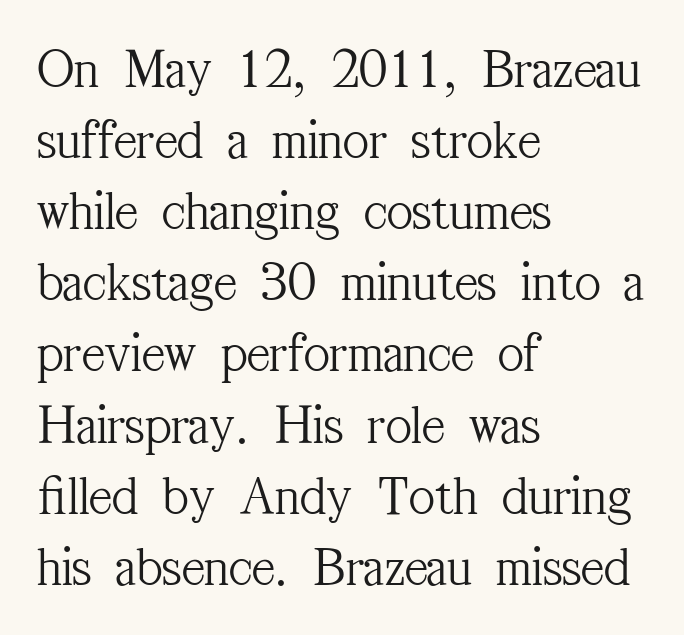
Descenders hang freely into open space. This sample is left-justified, so line endings fall wherever the words run out. The face used here is rendered with its standard letterfit. The font's upright variant was chosen for this text. The strokes are not fattened; the text isn't bold.
